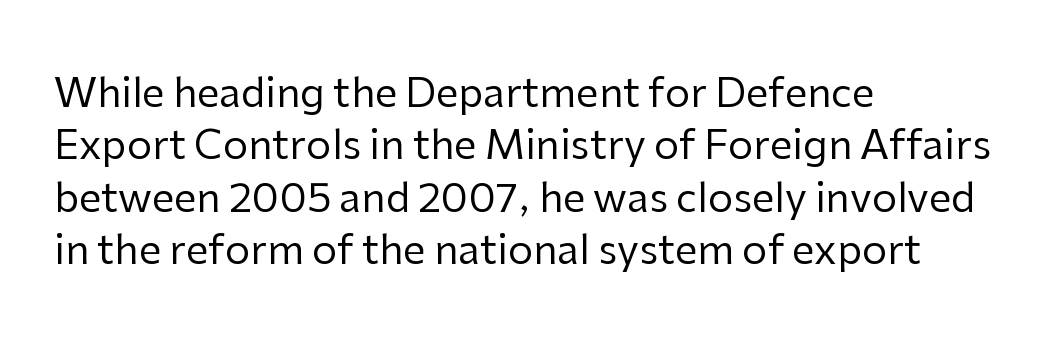
{"serif": "no", "italic": "no", "bold": "no", "weight": "regular", "width": "normal", "stroke_contrast": "low", "x_height": "medium", "monospaced": "no", "underline": "no", "align": "left", "line_spacing": "normal", "line_spacing_ratio": 1.31, "letter_spacing": "normal", "letter_spacing_em": 0.0, "glyph_px": 40}
